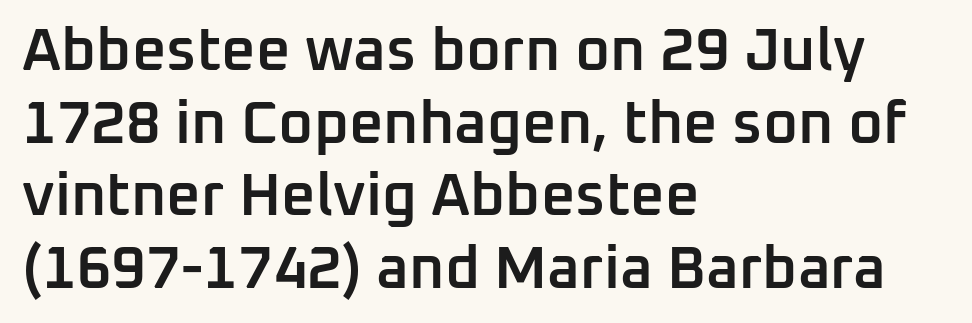
Q: Is the text bold? A: Semi-bold.
Q: Is the text italic (slanted)? A: No, it is upright.
Q: Is the typeface a serif or a sans-serif typeface? A: Sans-serif.
Q: Is the text underlined? A: No.
Q: How is the paragraph aligned? A: Left-aligned.
Q: Is the spacing between letters normal or unusually wide? A: Normal.
Q: Width (condensed, normal, or wide)? A: Normal.
Q: Stroke contrast? A: Low.
Q: x-height? A: Medium.
Q: Monospaced? A: No.
